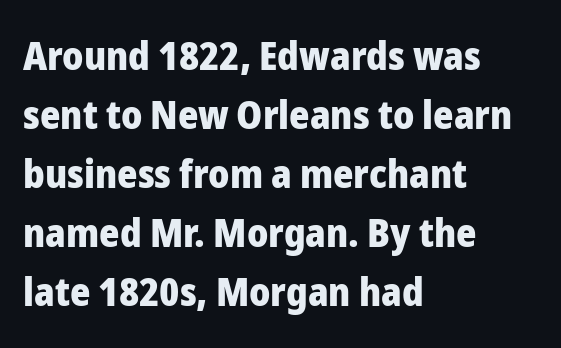
{"serif": "no", "italic": "no", "bold": "yes", "weight": "heavy", "width": "normal", "stroke_contrast": "low", "x_height": "medium", "monospaced": "no", "underline": "no", "align": "left", "line_spacing": "normal", "line_spacing_ratio": 1.51, "letter_spacing": "normal", "letter_spacing_em": 0.0, "glyph_px": 39}
